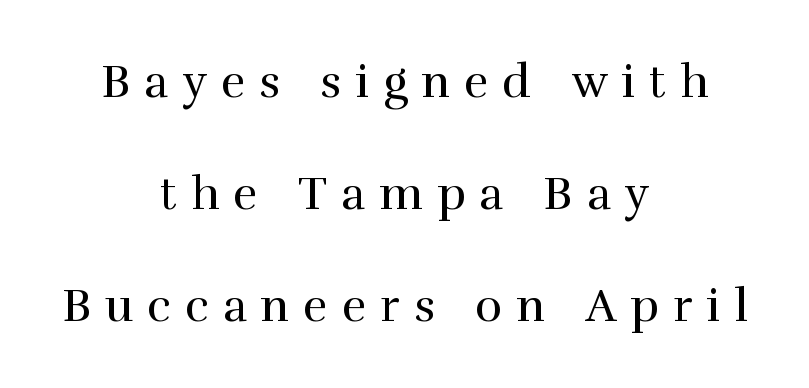
Q: Is the text bold? A: No.
Q: Is the text italic (slanted)? A: No, it is upright.
Q: Is the typeface a serif or a sans-serif typeface? A: Serif.
Q: Is the text underlined? A: No.
Q: How is the paragraph aligned? A: Centered.
Q: Is the spacing between letters normal or unusually wide? A: Unusually wide.
Q: Is the spacing between lines tight, normal or loose? A: Loose.
Q: Width (condensed, normal, or wide)? A: Normal.
Q: Stroke contrast? A: High.
Q: x-height? A: Medium.
Q: Monospaced? A: No.
